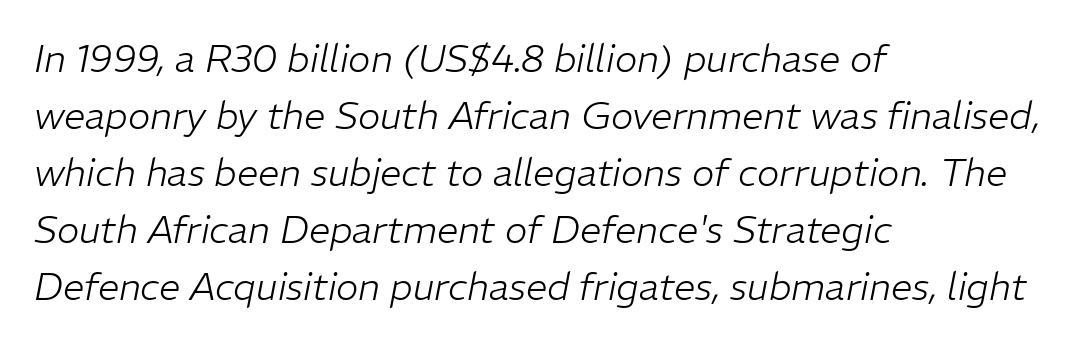
The image shows 38 px light type, italic (leaning right); set left-aligned, normal line spacing (1.5x), normal letter spacing, not underlined; low stroke contrast and a medium x-height.
